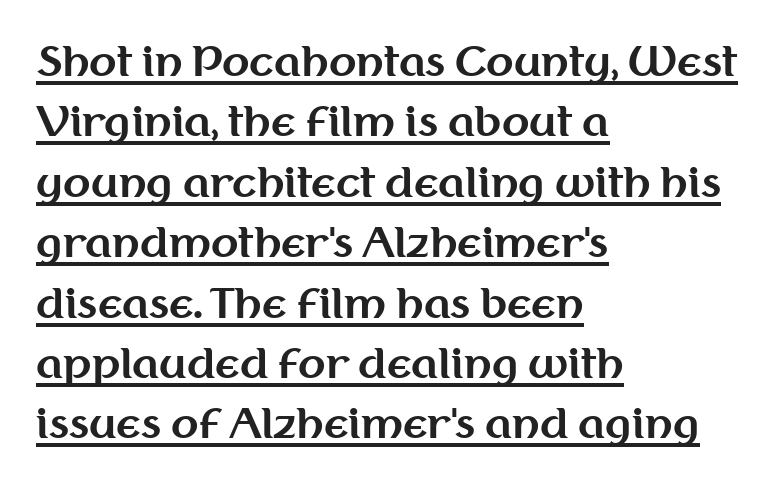
{"serif": "no", "italic": "no", "bold": "yes", "weight": "bold", "width": "normal", "stroke_contrast": "medium", "x_height": "medium", "monospaced": "no", "underline": "yes", "align": "left", "line_spacing": "normal", "line_spacing_ratio": 1.51, "letter_spacing": "normal", "letter_spacing_em": 0.0, "glyph_px": 40}
